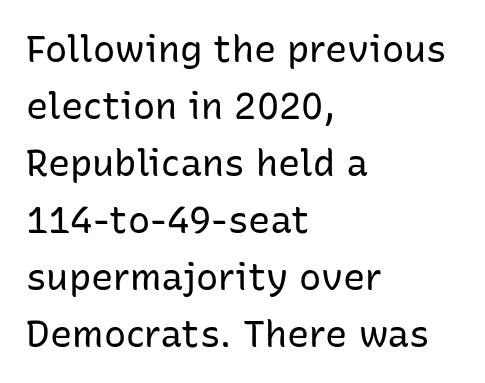
{"serif": "no", "italic": "no", "bold": "no", "weight": "regular", "width": "normal", "stroke_contrast": "low", "x_height": "medium", "monospaced": "no", "underline": "no", "align": "left", "line_spacing": "normal", "line_spacing_ratio": 1.54, "letter_spacing": "normal", "letter_spacing_em": 0.0, "glyph_px": 37}
